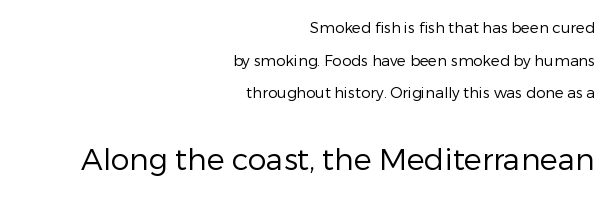
The image shows 30 px regular-weight sans-serif type, upright; set right-aligned, loose line spacing (2.18x), normal letter spacing, not underlined; the second (bottom) block is 2.0x larger; low stroke contrast and a medium x-height.
